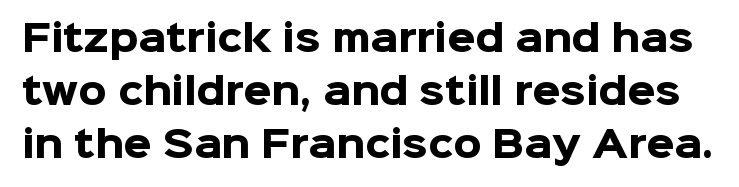
Spacing verdict: proportional, widths tailored to each character. You can tell it's not italic because the verticals are truly vertical. In terms of letterspacing, this is plain default setting. The lines sit at an ordinary, default distance from one another. The font is running at its bold setting. Note: no serifs on the glyphs.
